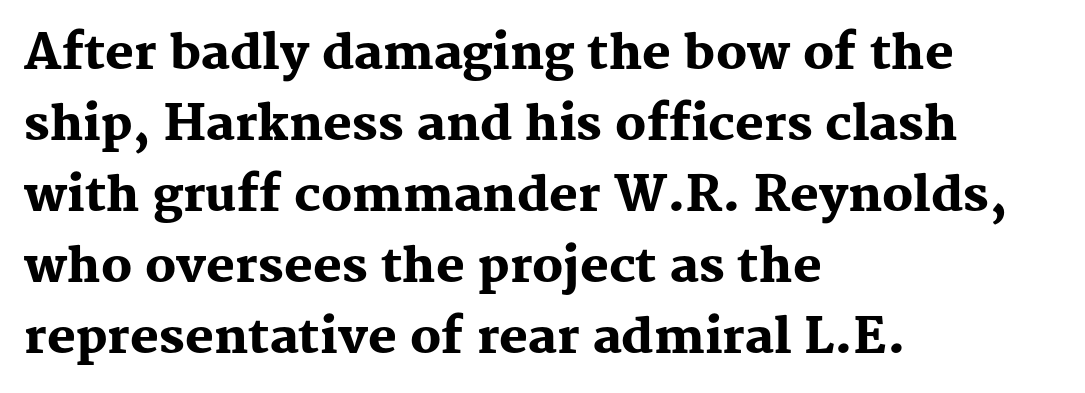
The image shows 48 px heavy serif type, upright; set left-aligned, normal line spacing (1.48x), normal letter spacing, not underlined; medium stroke contrast and a medium x-height.
